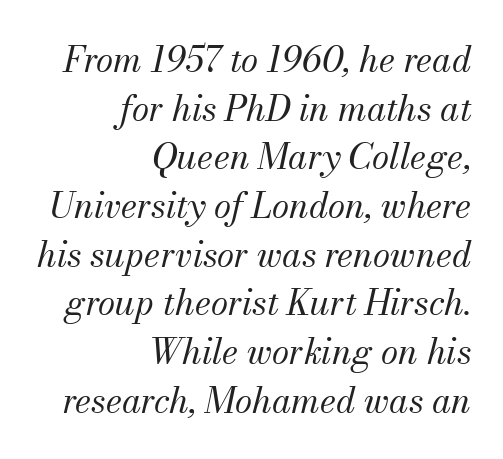
The image shows 35 px regular-weight serif type, italic (leaning right); set right-aligned, normal line spacing (1.39x), normal letter spacing, not underlined; medium stroke contrast and a small x-height.
